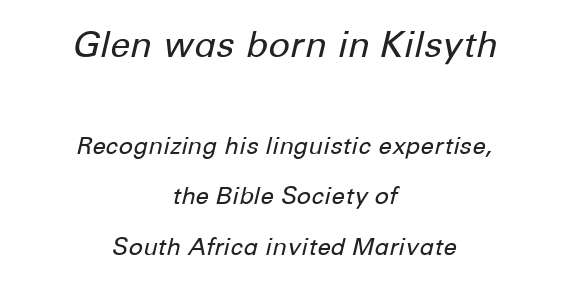
Q: Is the text bold? A: No.
Q: Is the text italic (slanted)? A: Yes, it leans right by about 12 degrees.
Q: Is the text underlined? A: No.
Q: How is the paragraph aligned? A: Centered.
Q: Is the spacing between letters normal or unusually wide? A: Normal.
Q: Is the spacing between lines tight, normal or loose? A: Loose.
Q: Which block of text is set in a larger size, the first (top) or the second (bottom)? A: The first (top) one.
Q: Width (condensed, normal, or wide)? A: Normal.
Q: Stroke contrast? A: Low.
Q: x-height? A: Medium.
Q: Monospaced? A: No.
